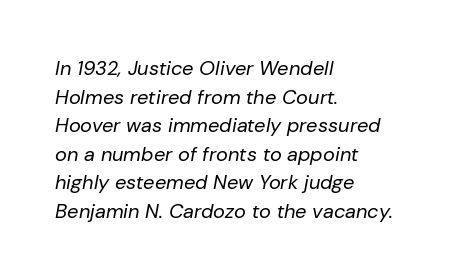
The image shows 20 px text type, italic (leaning right); set left-aligned, normal line spacing (1.43x), normal letter spacing, not underlined.
